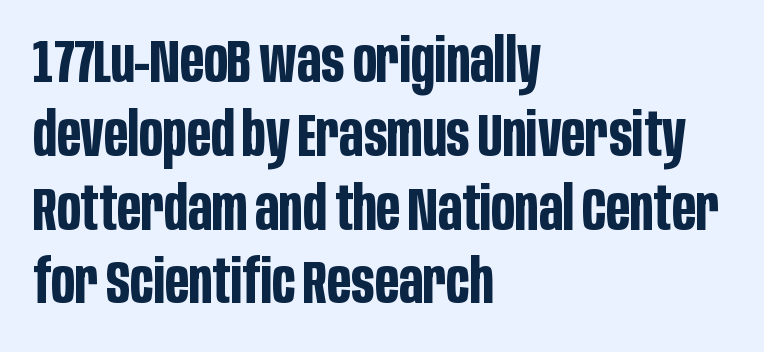
The image shows 61 px bold, condensed sans-serif type, upright; set left-aligned, line spacing 1.21x, normal letter spacing, not underlined; low stroke contrast and a large x-height.
